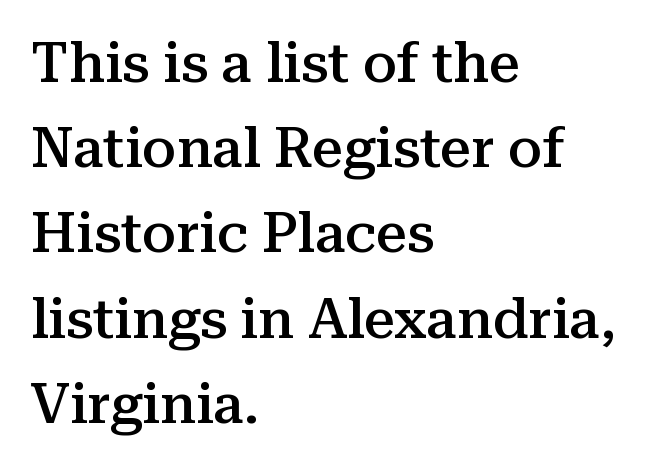
{"serif": "yes", "italic": "no", "bold": "semi", "weight": "semibold", "width": "normal", "stroke_contrast": "medium", "x_height": "medium", "monospaced": "no", "underline": "no", "align": "left", "line_spacing": "normal", "line_spacing_ratio": 1.55, "letter_spacing": "normal", "letter_spacing_em": 0.0, "glyph_px": 55}
